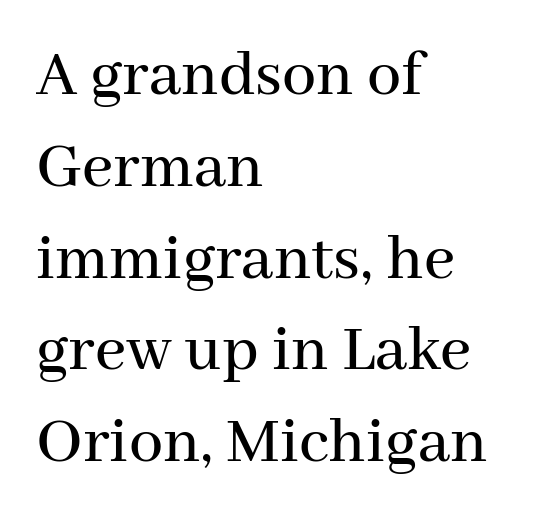
Q: Is the text italic (slanted)? A: No, it is upright.
Q: Is the typeface a serif or a sans-serif typeface? A: Serif.
Q: Is the text underlined? A: No.
Q: How is the paragraph aligned? A: Left-aligned.
Q: Is the spacing between letters normal or unusually wide? A: Normal.
Q: Is the spacing between lines tight, normal or loose? A: Normal.
Q: Width (condensed, normal, or wide)? A: Normal.
Q: Stroke contrast? A: Medium.
Q: x-height? A: Medium.
Q: Monospaced? A: No.
